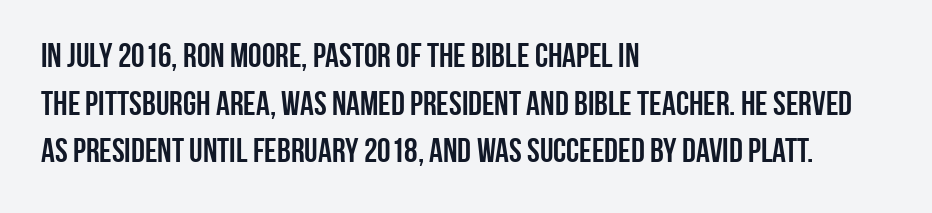
The image shows 34 px semibold, condensed sans-serif type, upright; set left-aligned, normal line spacing (1.4x), normal letter spacing, not underlined; low stroke contrast and a large x-height.
